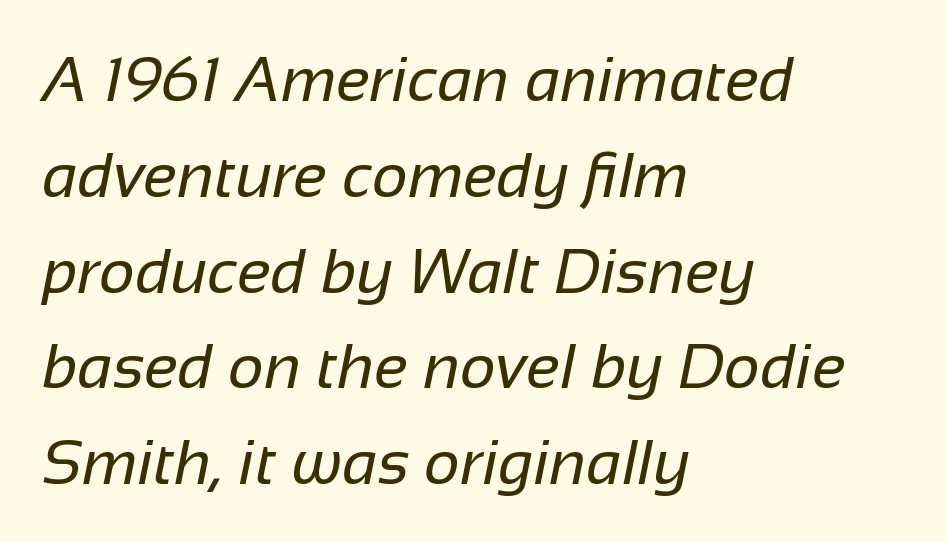
{"serif": "no", "bold": "no", "weight": "regular", "width": "normal", "stroke_contrast": "low", "x_height": "medium", "monospaced": "no", "underline": "no", "align": "left", "line_spacing": "normal", "line_spacing_ratio": 1.52, "letter_spacing": "normal", "letter_spacing_em": 0.0, "glyph_px": 63}
